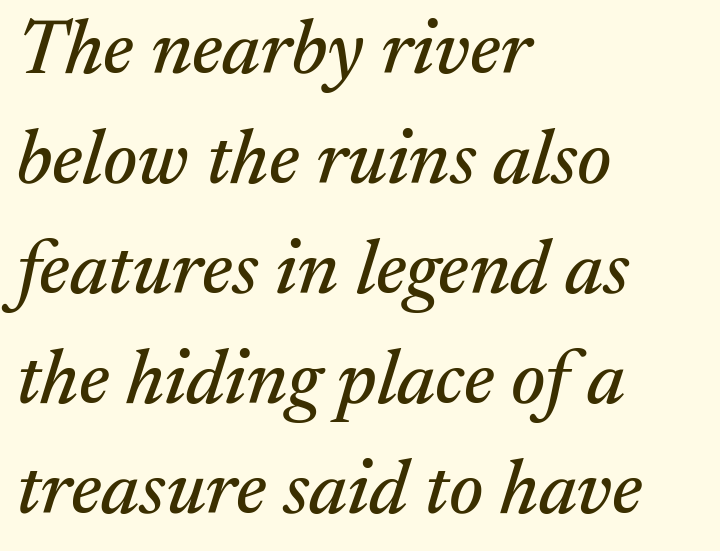
The image shows 77 px serif type, italic (leaning right); set left-aligned, normal line spacing (1.43x), normal letter spacing, not underlined; medium stroke contrast and a medium x-height.
